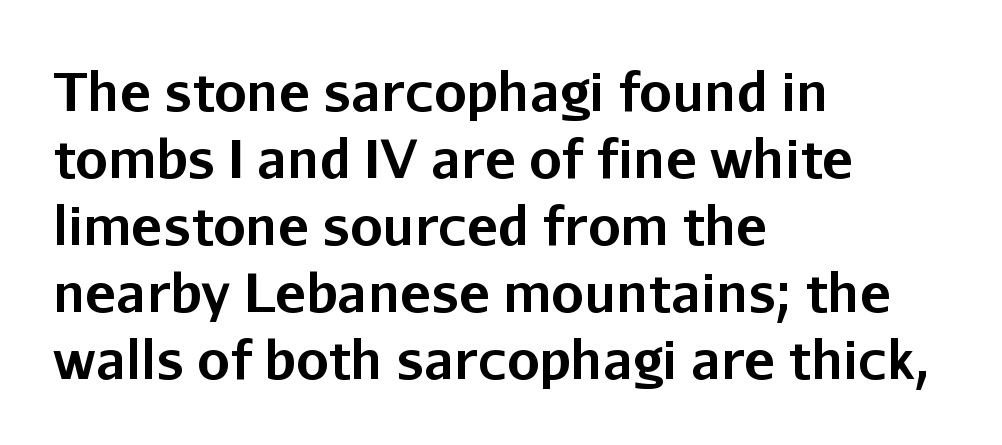
Honestly, the letter spacing is just normal — you wouldn't notice it. The font is running at its bold setting. Does the copy run flush right? No — it runs flush left. Descenders are the only things crossing below the line. Quick note: not italic, upright. Type style note: lacks serifs.
